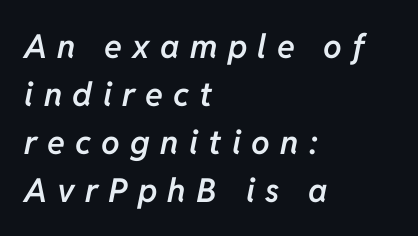
The image shows 33 px semibold type, italic (leaning right); set left-aligned, normal line spacing (1.45x), unusually wide letter spacing (+0.31 em), not underlined; low stroke contrast and a medium x-height.
